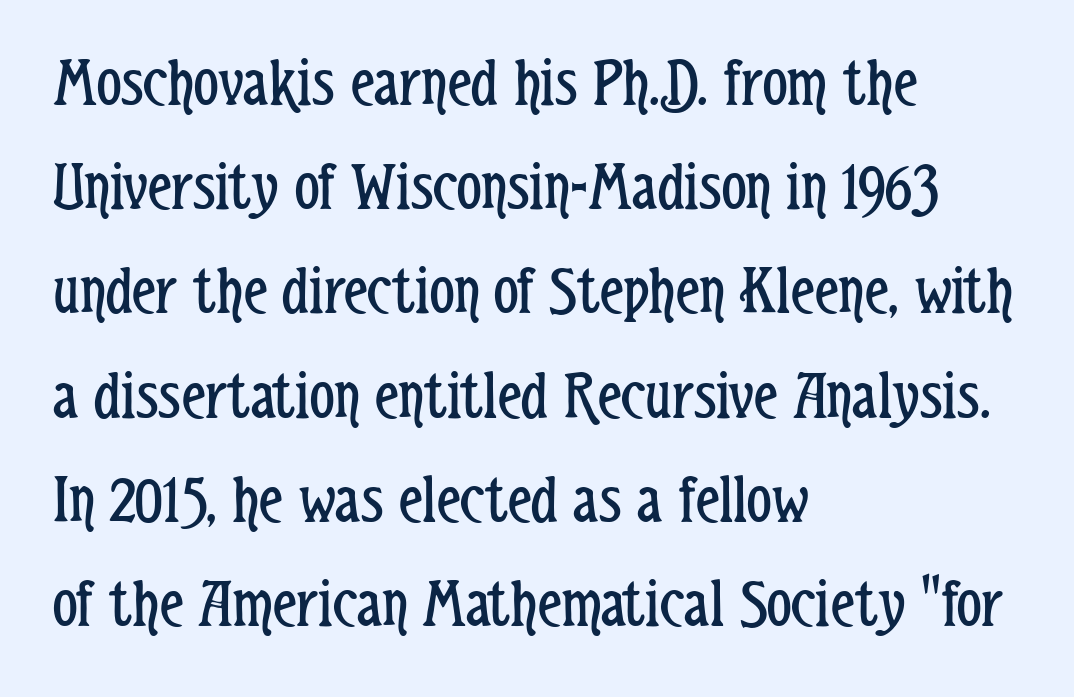
Q: Is the text bold? A: No.
Q: Is the text italic (slanted)? A: No, it is upright.
Q: Is the typeface a serif or a sans-serif typeface? A: Sans-serif.
Q: Is the text underlined? A: No.
Q: How is the paragraph aligned? A: Left-aligned.
Q: Is the spacing between letters normal or unusually wide? A: Normal.
Q: Is the spacing between lines tight, normal or loose? A: Normal.
Q: Width (condensed, normal, or wide)? A: Condensed.
Q: Stroke contrast? A: Low.
Q: x-height? A: Medium.
Q: Monospaced? A: No.
